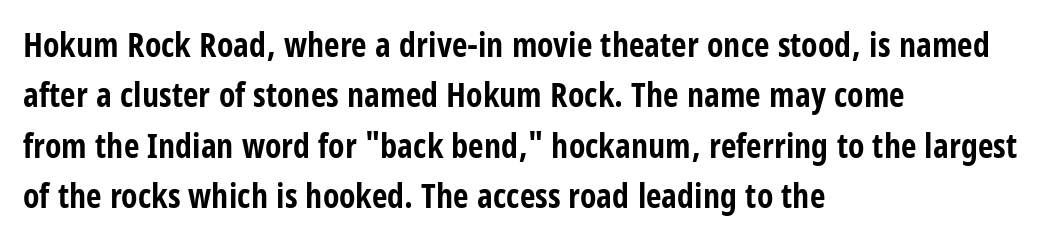
{"serif": "no", "italic": "no", "bold": "yes", "weight": "bold", "width": "condensed", "stroke_contrast": "low", "x_height": "large", "monospaced": "no", "underline": "no", "align": "left", "line_spacing": "normal", "line_spacing_ratio": 1.48, "letter_spacing": "normal", "letter_spacing_em": 0.0, "glyph_px": 34}
